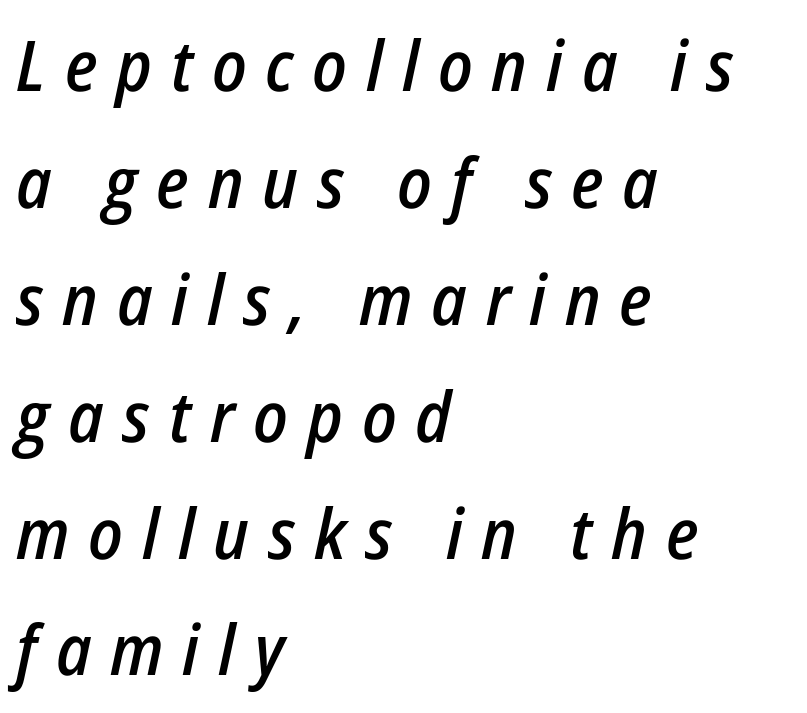
{"italic": "yes", "lean": "right", "slant_degrees": 12, "bold": "semi", "weight": "semibold", "width": "condensed", "stroke_contrast": "low", "x_height": "medium", "monospaced": "no", "underline": "no", "align": "left", "line_spacing": "normal", "line_spacing_ratio": 1.67, "letter_spacing": "wide", "letter_spacing_em": 0.27, "glyph_px": 70}
